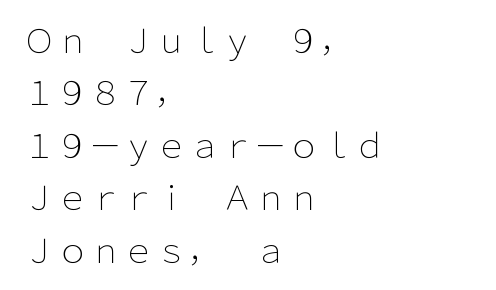
The image shows 33 px light sans-serif type, upright; set left-aligned, normal line spacing (1.59x), normal letter spacing, not underlined; low stroke contrast and a medium x-height.
